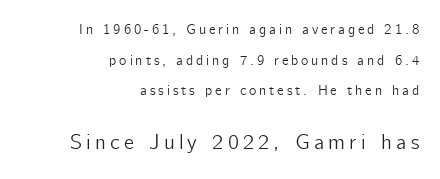
Quick note: interline space is abundant. Character size in the trailing block exceeds that of the leading block. Substantial extra tracking has been applied to these lines. Leftover space on each line is placed entirely before the opening word. Posture: straight, roman, zero tilt.
